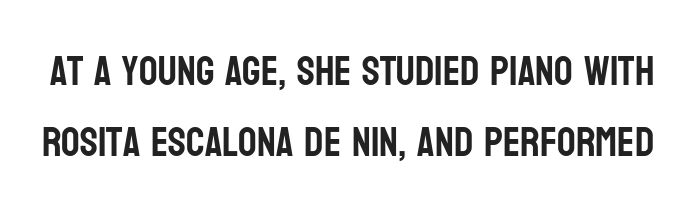
Q: Is the text italic (slanted)? A: No, it is upright.
Q: Is the typeface a serif or a sans-serif typeface? A: Sans-serif.
Q: Is the text underlined? A: No.
Q: Is the spacing between letters normal or unusually wide? A: Normal.
Q: Width (condensed, normal, or wide)? A: Condensed.
Q: Stroke contrast? A: Low.
Q: x-height? A: Large.
Q: Monospaced? A: No.
